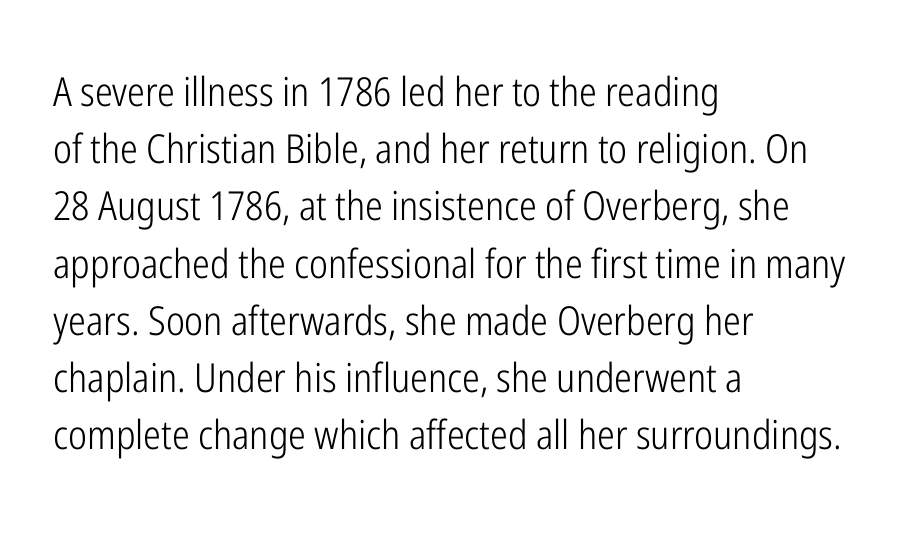
The image shows 40 px light, condensed sans-serif type, upright; set left-aligned, normal line spacing (1.43x), normal letter spacing, not underlined; low stroke contrast and a medium x-height.
